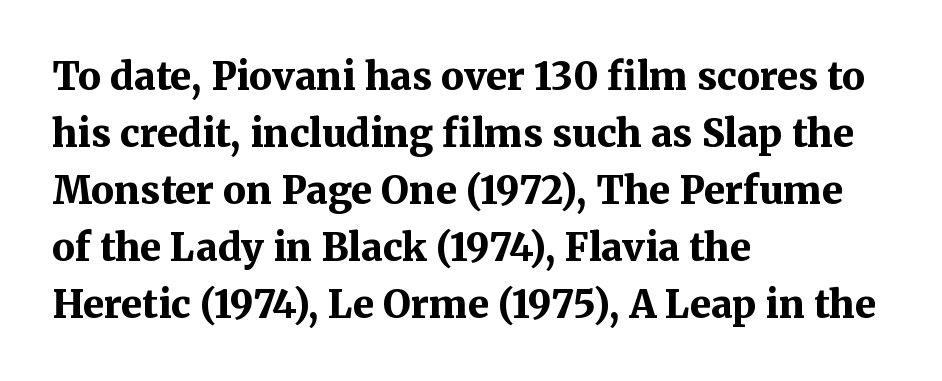
The space beneath each line is pristine and unruled. Is there much room between lines? A standard amount, neither cramped nor airy. Upright lettering throughout. The compositor pushed each line to the left boundary. Does extra space separate the letters? No, they use regular spacing.
